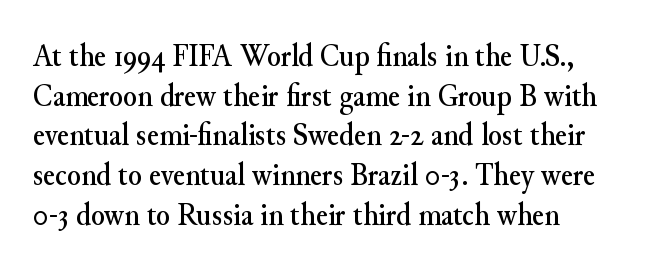
Q: Is the text italic (slanted)? A: No, it is upright.
Q: Is the typeface a serif or a sans-serif typeface? A: Serif.
Q: Is the text underlined? A: No.
Q: How is the paragraph aligned? A: Left-aligned.
Q: Is the spacing between letters normal or unusually wide? A: Normal.
Q: Width (condensed, normal, or wide)? A: Normal.
Q: Stroke contrast? A: Medium.
Q: x-height? A: Small.
Q: Monospaced? A: No.
